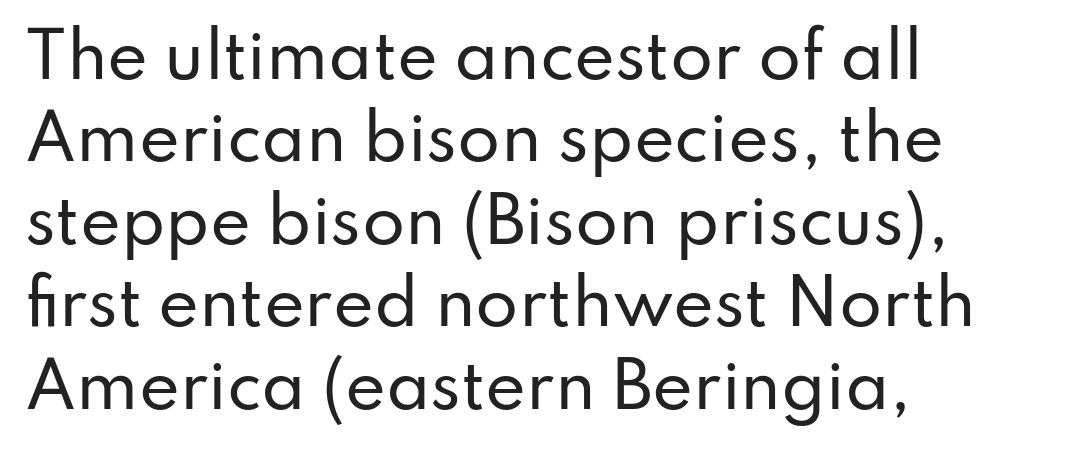
Q: Is the text italic (slanted)? A: No, it is upright.
Q: Is the typeface a serif or a sans-serif typeface? A: Sans-serif.
Q: Is the text underlined? A: No.
Q: How is the paragraph aligned? A: Left-aligned.
Q: Is the spacing between letters normal or unusually wide? A: Normal.
Q: Is the spacing between lines tight, normal or loose? A: Normal.
Q: Width (condensed, normal, or wide)? A: Normal.
Q: Stroke contrast? A: Low.
Q: x-height? A: Small.
Q: Monospaced? A: No.
